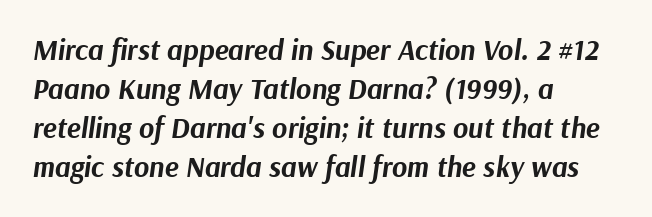
The image shows 29 px bold type, italic (leaning right); set left-aligned, normal line spacing (1.34x), normal letter spacing, not underlined; medium stroke contrast and a medium x-height.
